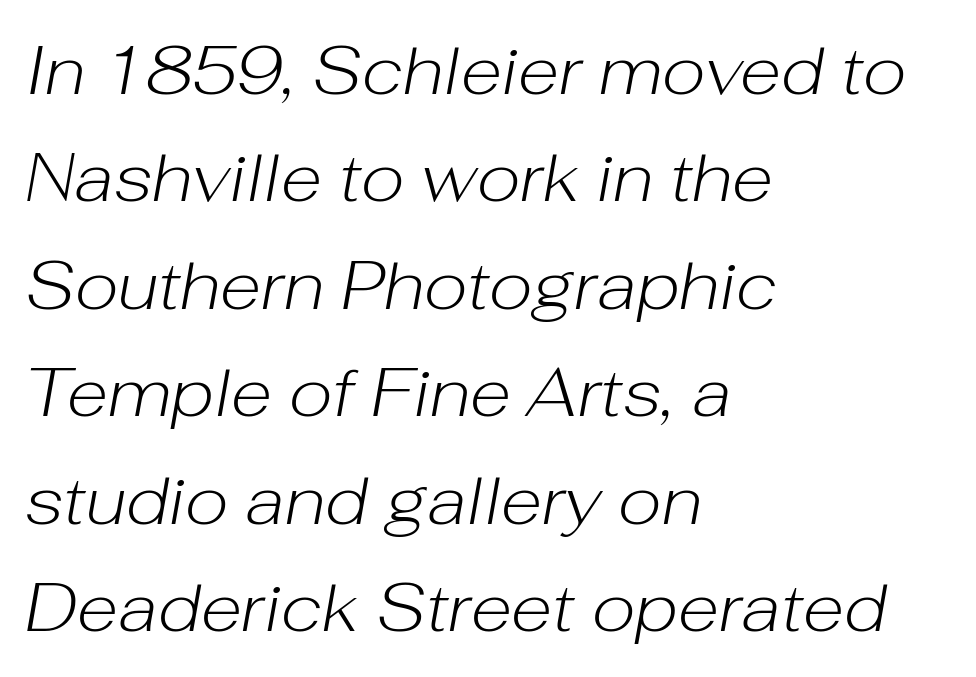
Here the designer chose a conventional face with non-uniform glyph widths. All the whitespace from short lines collects on the right. Ink coverage per letter is moderate at most. Designer's note — italics engaged. Anything drawn beneath the words? Only blank space. These lines sit exactly where default settings would place them.
